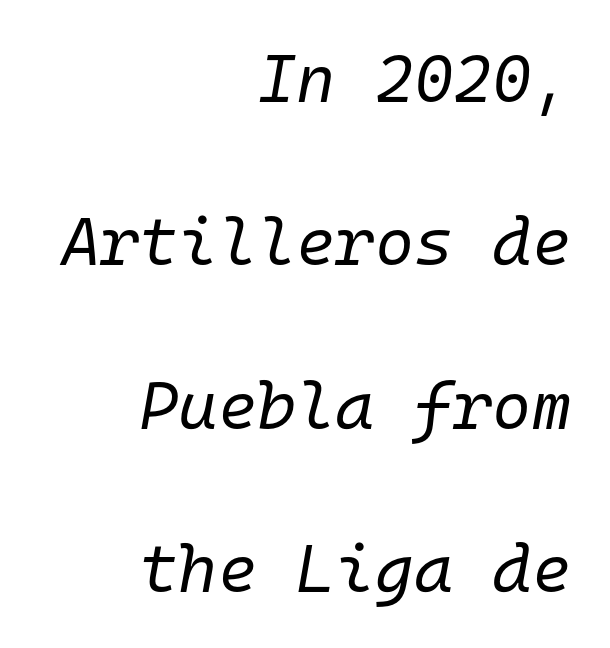
Each letter, wide or thin by design, is forced into the same width here. The strokes carry an ordinary text weight at most. Plain, unruled lines of type. Slanted lettering throughout. You could fit nearly another row in the gap between these rows. What stands out about the letter spacing? Nothing — it is the standard amount.
